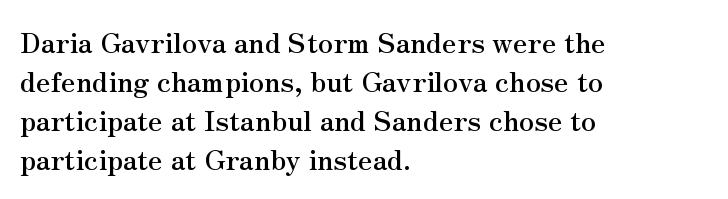
The image shows 28 px serif type, upright; set left-aligned, normal line spacing (1.39x), normal letter spacing, not underlined; medium stroke contrast and a small x-height.
